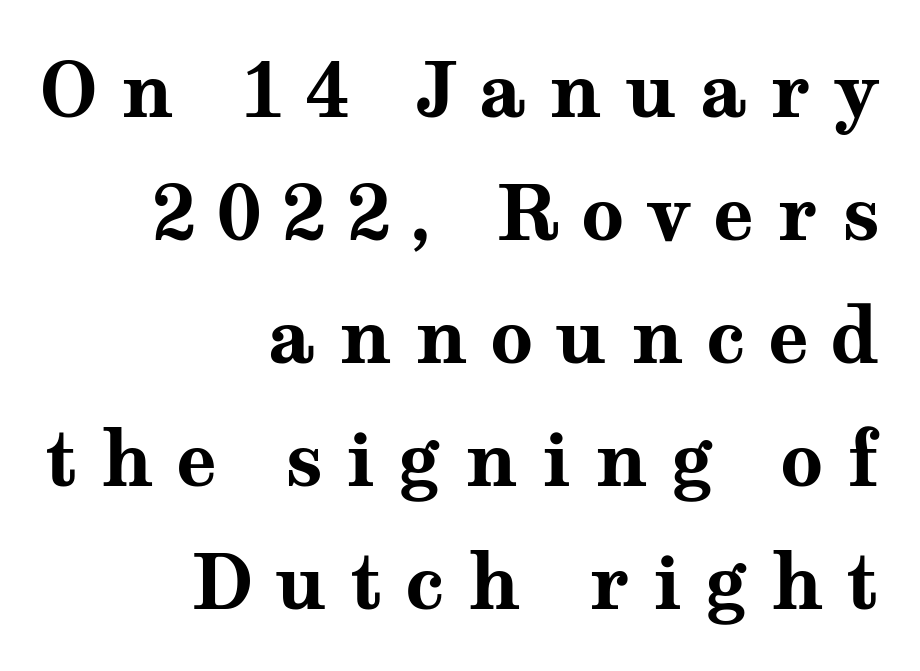
{"serif": "yes", "italic": "no", "bold": "yes", "weight": "bold", "width": "wide", "stroke_contrast": "medium", "x_height": "medium", "monospaced": "no", "underline": "no", "align": "right", "line_spacing": "normal", "line_spacing_ratio": 1.64, "letter_spacing": "wide", "letter_spacing_em": 0.3, "glyph_px": 75}
